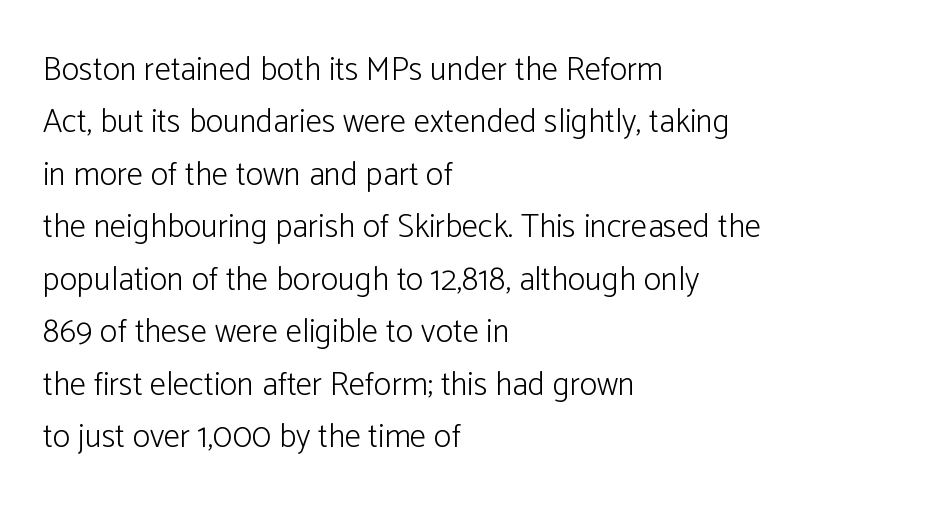
Vertical strokes here are truly vertical. Think standard paragraph weight, or any step lighter than that. The lines in this sample share a left origin and differ only in where they stop. The type family on display is of the sans-serif kind.
